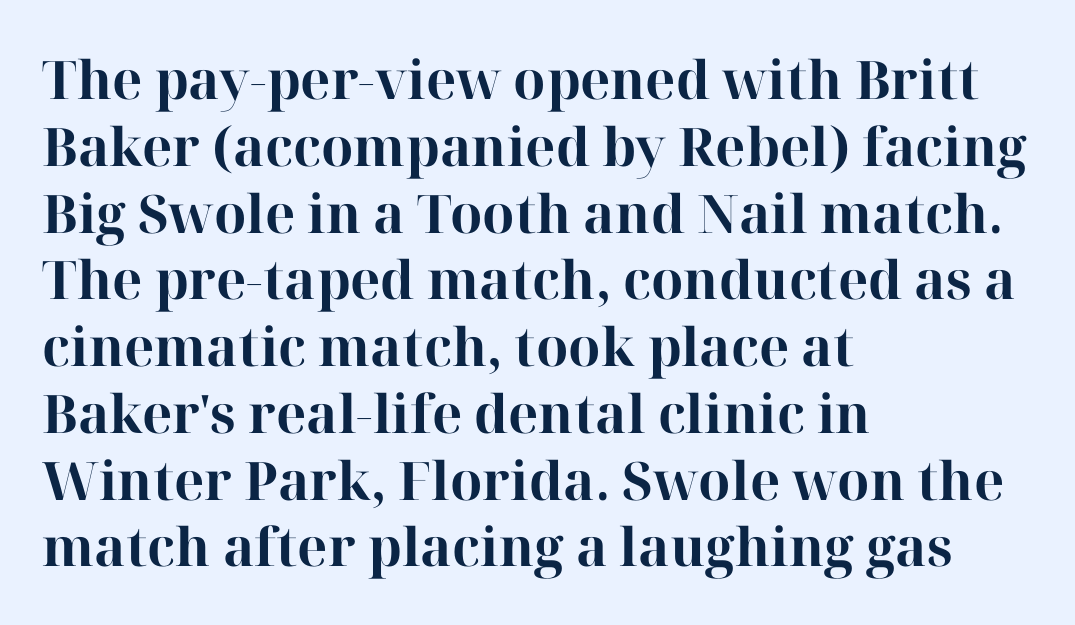
{"serif": "yes", "italic": "no", "bold": "yes", "weight": "bold", "width": "normal", "stroke_contrast": "high", "x_height": "medium", "monospaced": "no", "underline": "no", "align": "left", "line_spacing": "normal", "line_spacing_ratio": 1.26, "letter_spacing": "normal", "letter_spacing_em": 0.0, "glyph_px": 53}
